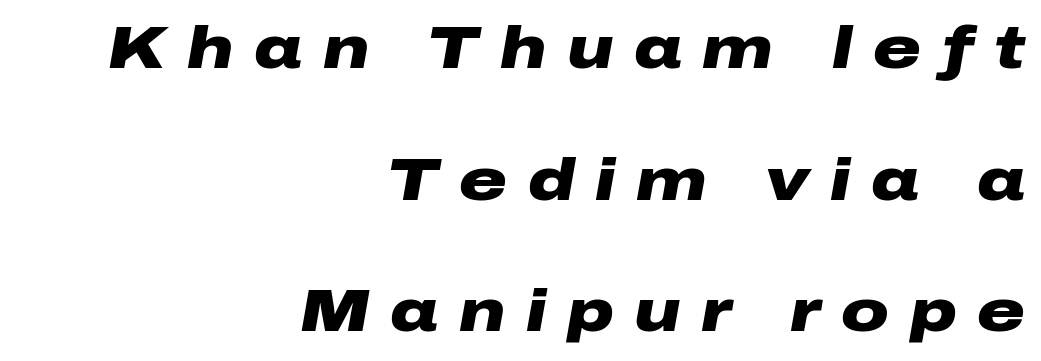
The image shows 59 px heavy, wide type, italic (leaning right); set right-aligned, loose line spacing (2.23x), unusually wide letter spacing (+0.35 em), not underlined; low stroke contrast and a medium x-height.
